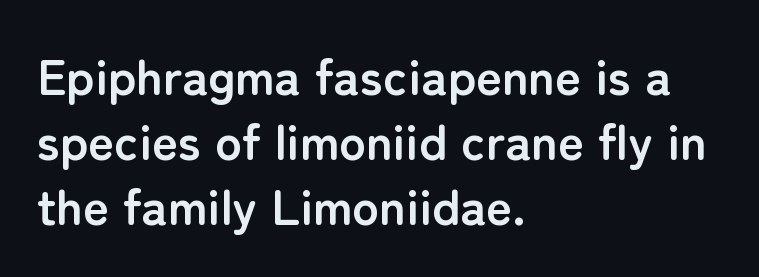
The passage shown is emphatically bold. Layout note: lines flush left. Here the designer chose a conventional face with non-uniform glyph widths. The designer left line spacing at the default.
